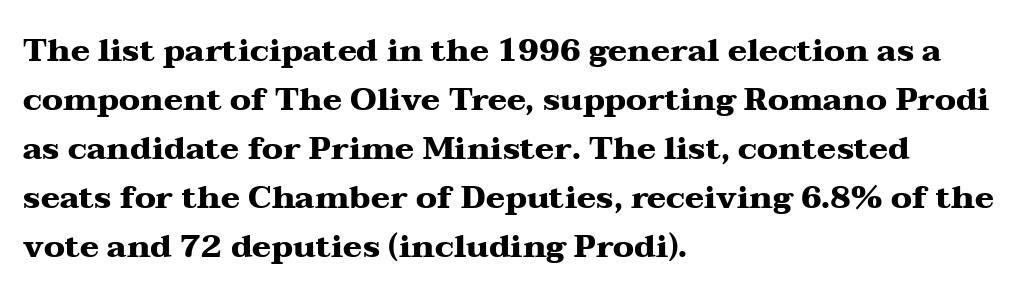
Here the designer chose a conventional face with non-uniform glyph widths. The passage is arranged the way most books set body copy — flush left. Caption: bold face, heavy strokes. Reading down the column, the eye jumps a familiar distance to each next line. Spacing between characters is what you'd get straight out of the box. A bare baseline throughout the passage.
